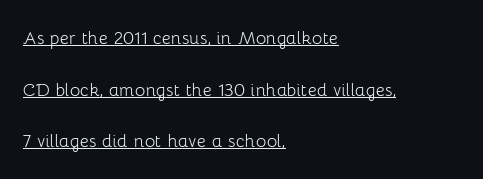
This is the regular roman posture of the typeface. Interline gaps are noticeably wide in this sample. The typesetter has applied underlining to the passage shown. Glyph-to-glyph distance matches everyday printed text. The typesetting does not lean heavy: it is not bold.
